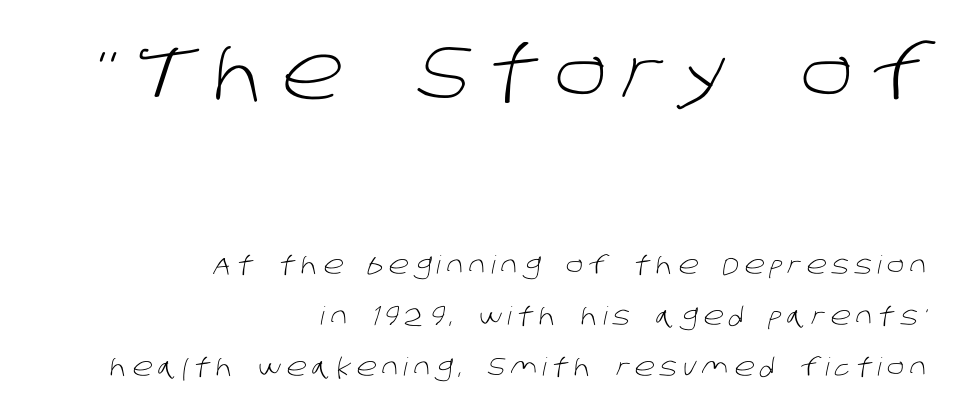
The image shows 76 px light sans-serif type; set right-aligned, loose line spacing (2.05x), unusually wide letter spacing (+0.23 em), not underlined; the first (top) block is 3.04x larger; low stroke contrast and a large x-height.
